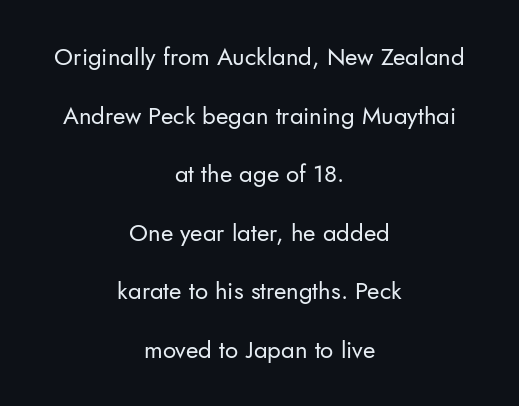
The image shows 24 px text type, upright; set centered, loose line spacing (2.44x), normal letter spacing, not underlined.
